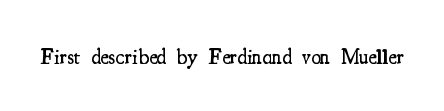
There is no visible air inserted between adjacent glyphs. The characters look somewhat weighty, a semibold short of true bold. Check the space under the baseline: it is left empty. Ascenders rise straight up at ninety degrees.
